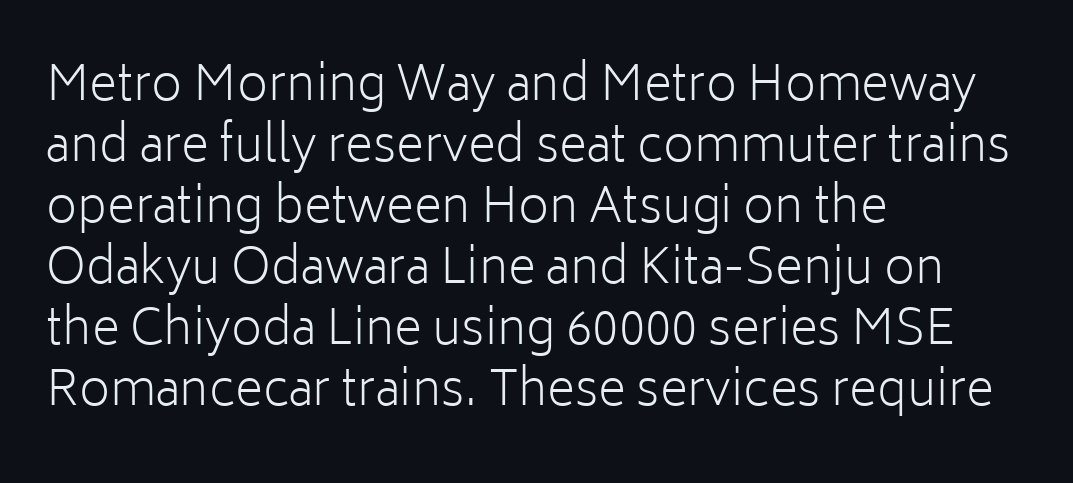
The image shows 48 px light sans-serif type, upright; set left-aligned, normal line spacing (1.27x), normal letter spacing, not underlined; low stroke contrast and a medium x-height.
